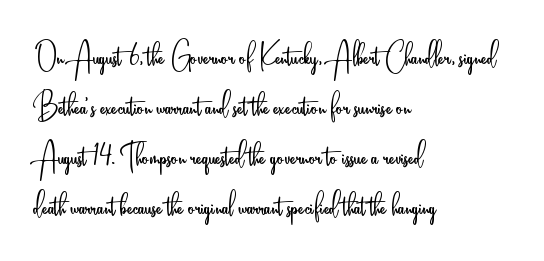
The image shows 40 px light, condensed sans-serif type; set left-aligned, normal line spacing (1.25x), normal letter spacing, not underlined; low stroke contrast and a small x-height.
